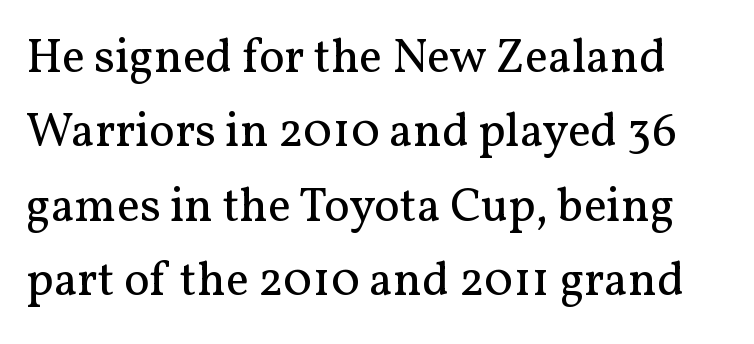
The image shows 48 px regular-weight serif type, upright; set normal line spacing (1.55x), normal letter spacing, not underlined; medium stroke contrast and a medium x-height.
